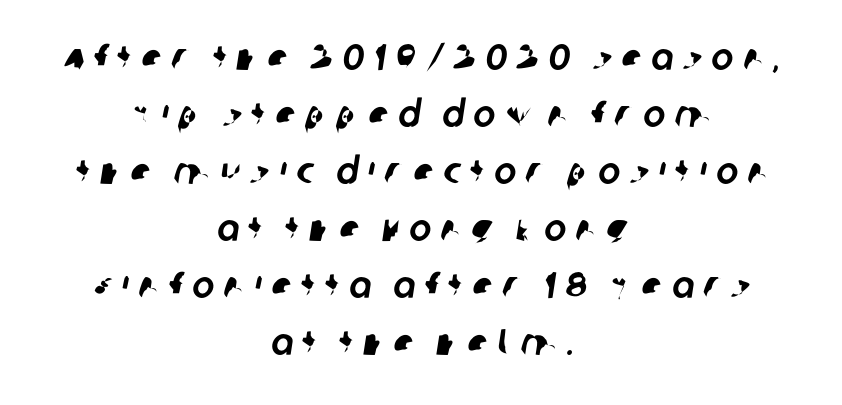
{"serif": "no", "width": "normal", "stroke_contrast": "low", "x_height": "large", "monospaced": "no", "underline": "no", "align": "center", "line_spacing": "normal", "line_spacing_ratio": 1.54, "letter_spacing": "wide", "letter_spacing_em": 0.26, "glyph_px": 37}
